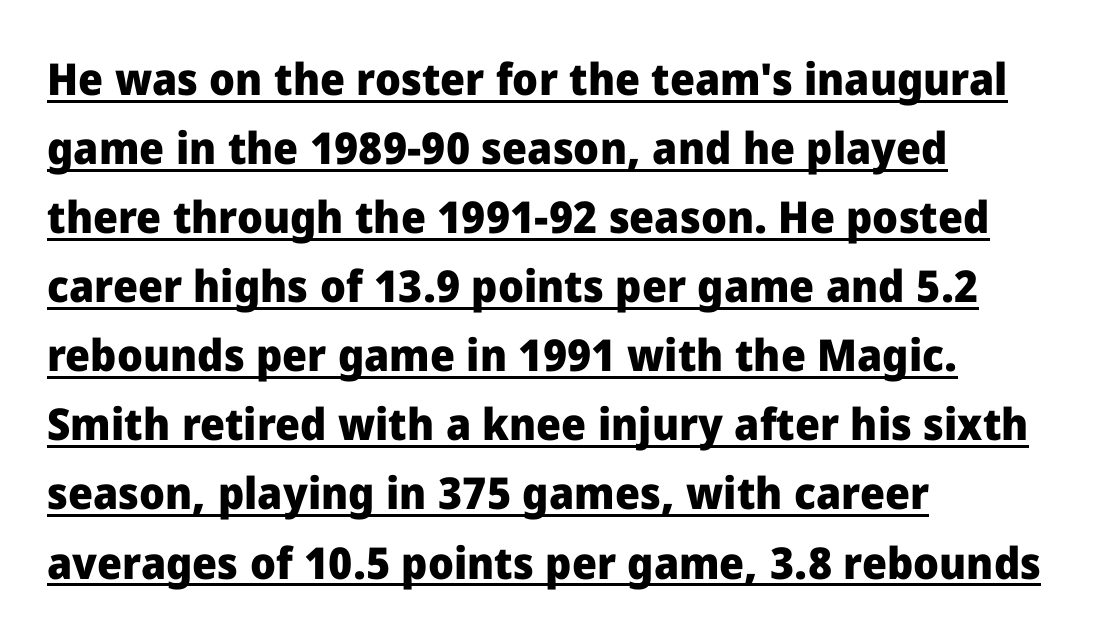
{"serif": "no", "italic": "no", "bold": "yes", "weight": "heavy", "width": "normal", "stroke_contrast": "low", "x_height": "medium", "monospaced": "no", "underline": "yes", "align": "left", "line_spacing": "normal", "line_spacing_ratio": 1.57, "letter_spacing": "normal", "letter_spacing_em": 0.0, "glyph_px": 44}
